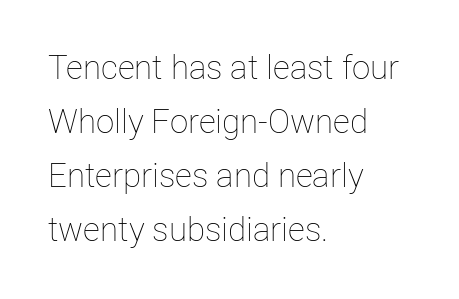
Teacher's note: observe the even left margin — that is flush-left alignment. These lines were composed using upright roman letters. Does the leading feel generous? No, just average. Spacing between characters is what you'd get straight out of the box. The area under the type is left untouched. Is the stroke heavy? The answer is a plain regular-or-lighter.
